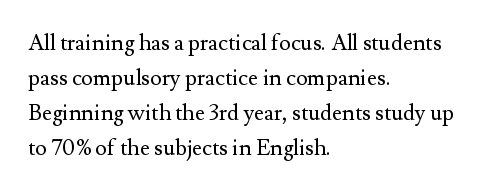
{"italic": "no", "bold": "no", "underline": "no", "align": "left", "line_spacing": "normal", "line_spacing_ratio": 1.59, "letter_spacing": "normal", "letter_spacing_em": 0.0, "glyph_px": 22}
